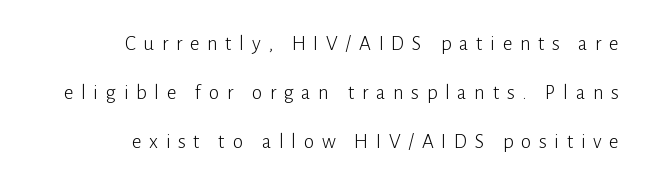
The image shows 21 px text type, upright; set right-aligned, loose line spacing (2.34x), unusually wide letter spacing (+0.36 em), not underlined.
